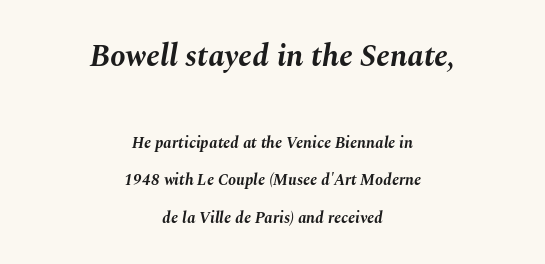
The image shows 31 px bold type, italic (leaning right); set centered, loose line spacing (2.35x), normal letter spacing, not underlined; the first (top) block is 1.94x larger; medium stroke contrast and a medium x-height.
